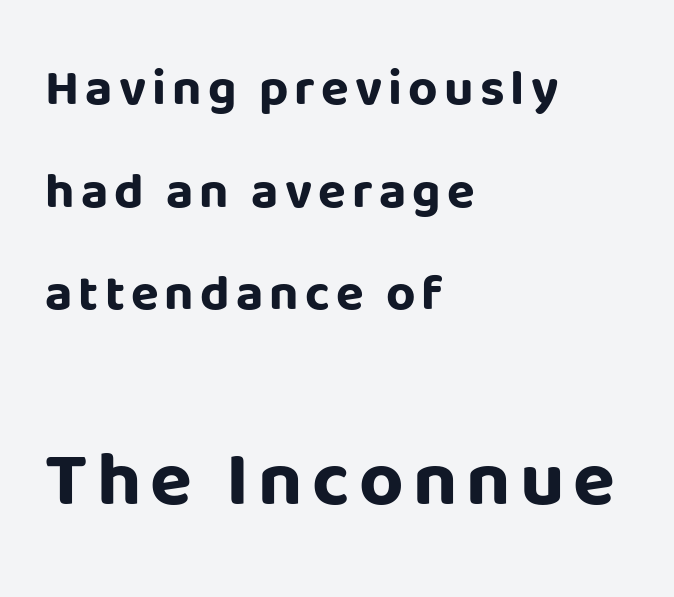
The image shows 77 px bold sans-serif type, upright; set left-aligned, loose line spacing (2.01x), not underlined; the second (bottom) block is 1.51x larger; low stroke contrast and a large x-height.
